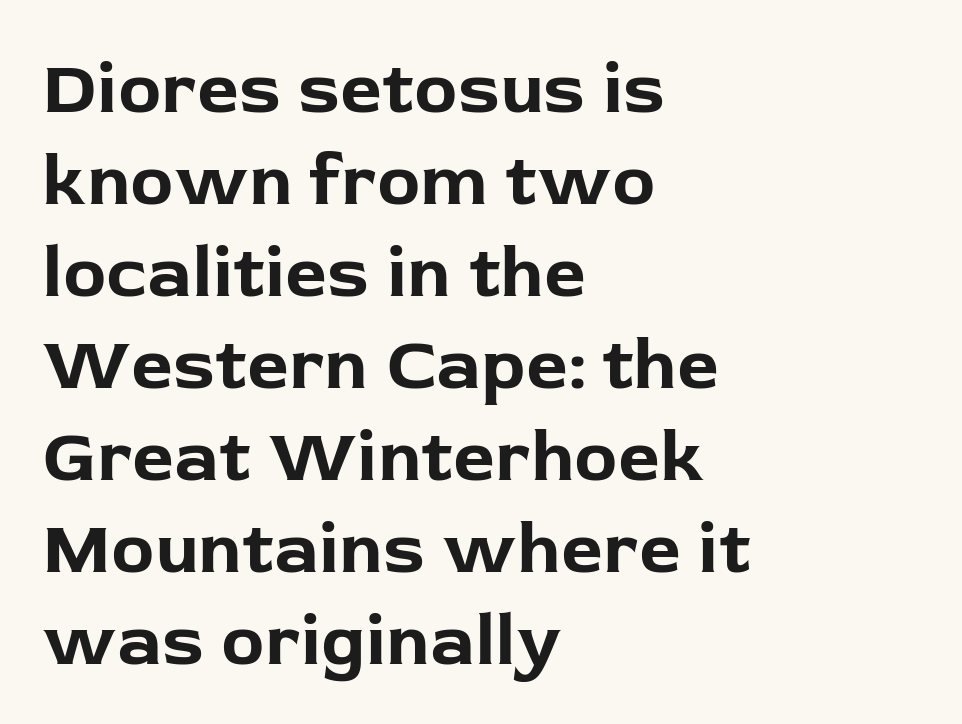
The image shows 73 px bold sans-serif type, upright; set left-aligned, normal line spacing (1.26x), normal letter spacing, not underlined; low stroke contrast and a medium x-height.
